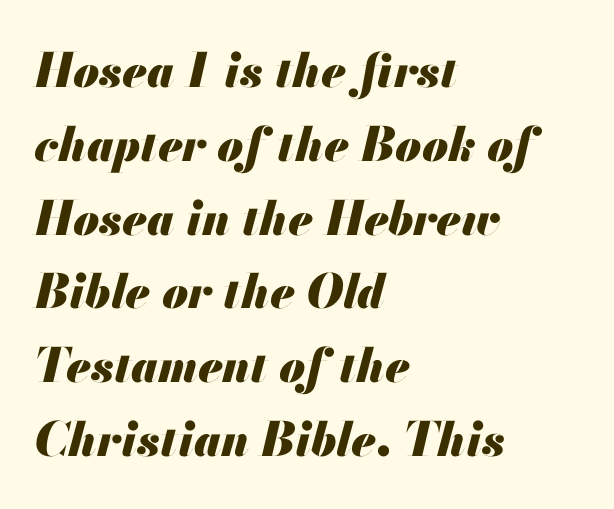
Q: Is the text bold? A: Yes.
Q: Is the text italic (slanted)? A: Yes, it leans right by about 13 degrees.
Q: Is the text underlined? A: No.
Q: How is the paragraph aligned? A: Left-aligned.
Q: Is the spacing between letters normal or unusually wide? A: Normal.
Q: Is the spacing between lines tight, normal or loose? A: Normal.
Q: Width (condensed, normal, or wide)? A: Normal.
Q: Stroke contrast? A: Medium.
Q: x-height? A: Small.
Q: Monospaced? A: No.
